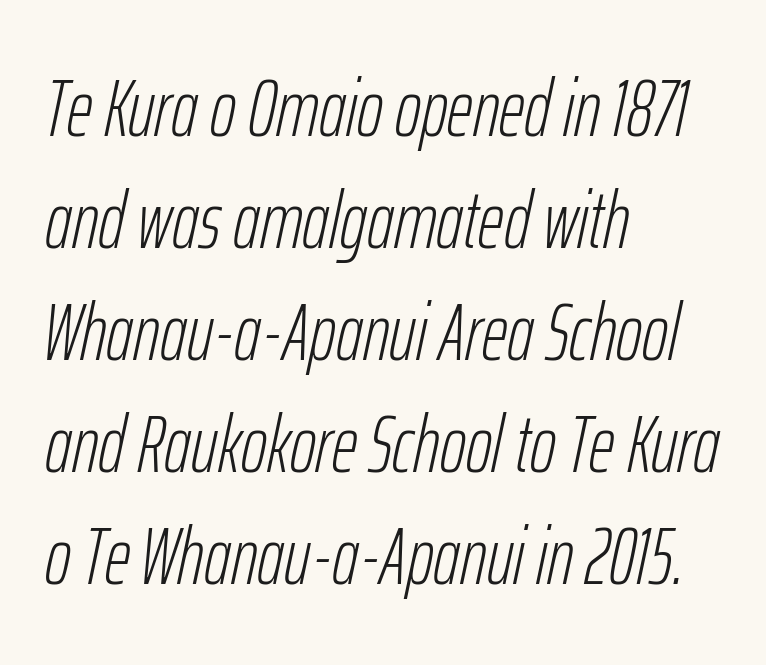
Q: Is the text bold? A: No.
Q: Is the text italic (slanted)? A: Yes, it leans right by about 12 degrees.
Q: Is the text underlined? A: No.
Q: How is the paragraph aligned? A: Left-aligned.
Q: Is the spacing between letters normal or unusually wide? A: Normal.
Q: Is the spacing between lines tight, normal or loose? A: Normal.
Q: Width (condensed, normal, or wide)? A: Condensed.
Q: Stroke contrast? A: Low.
Q: x-height? A: Medium.
Q: Monospaced? A: No.
